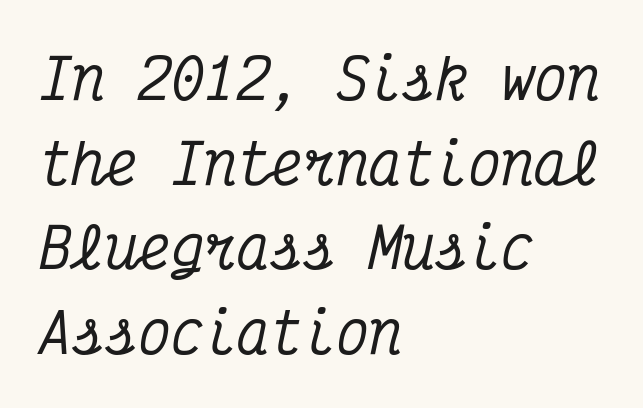
Unmarked baselines from the first word to the last. Nobody touched the tracking dial on this one. Interline gaps are of average width in this sample. An italicized treatment has been applied to the whole sample. The letters march in equal steps, a hallmark of fixed-pitch type. A typesetter would label this face a serif.
